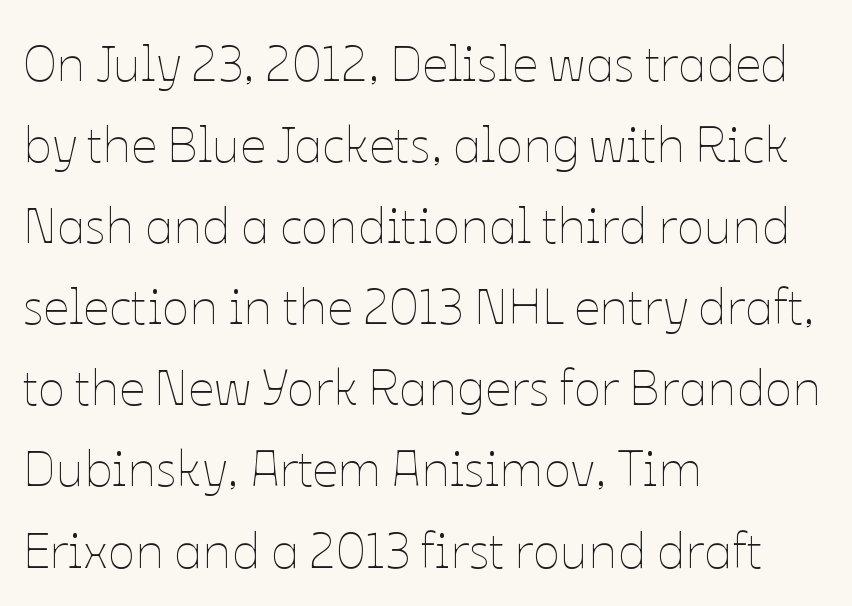
The image shows 51 px thin type, upright; set left-aligned, normal line spacing (1.59x), normal letter spacing, not underlined; low stroke contrast and a medium x-height.
